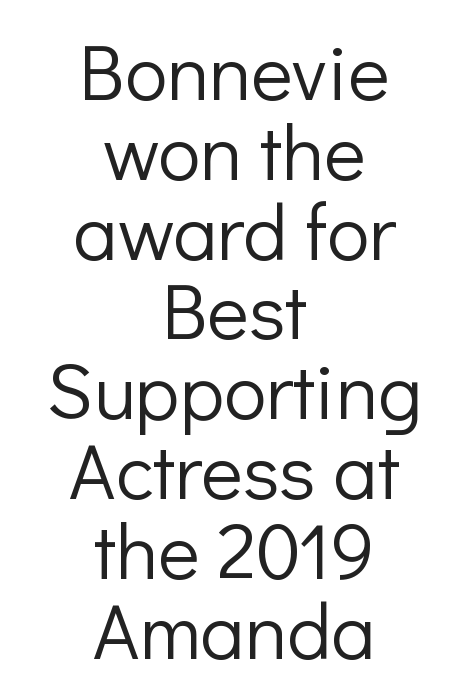
The image shows 79 px light sans-serif type, upright; set centered, tight line spacing (1.01x), normal letter spacing, not underlined; low stroke contrast and a medium x-height.
